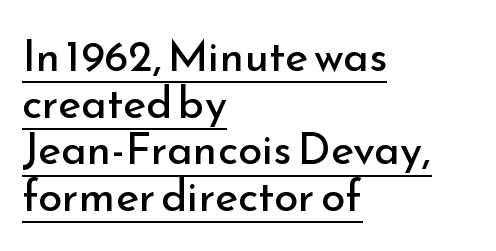
Q: Is the text bold? A: No.
Q: Is the text italic (slanted)? A: No, it is upright.
Q: Is the typeface a serif or a sans-serif typeface? A: Sans-serif.
Q: Is the text underlined? A: Yes.
Q: How is the paragraph aligned? A: Left-aligned.
Q: Is the spacing between letters normal or unusually wide? A: Normal.
Q: Is the spacing between lines tight, normal or loose? A: Tight.
Q: Width (condensed, normal, or wide)? A: Normal.
Q: Stroke contrast? A: Low.
Q: x-height? A: Small.
Q: Monospaced? A: No.
